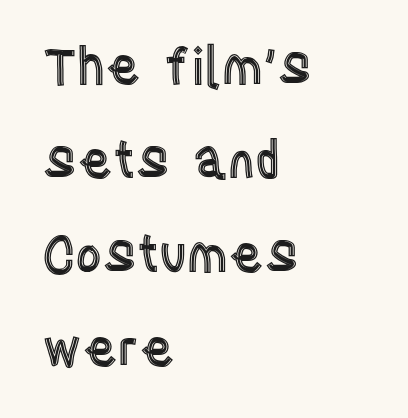
The image shows 51 px condensed type, upright; set left-aligned, line spacing 1.84x, normal letter spacing, not underlined; a large x-height.
